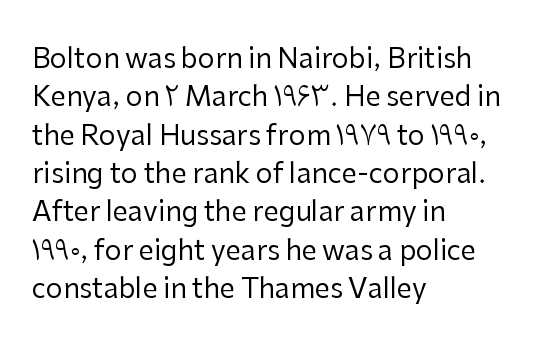
Q: Is the text bold? A: No.
Q: Is the text italic (slanted)? A: No, it is upright.
Q: Is the text underlined? A: No.
Q: How is the paragraph aligned? A: Left-aligned.
Q: Is the spacing between letters normal or unusually wide? A: Normal.
Q: Is the spacing between lines tight, normal or loose? A: Normal.
